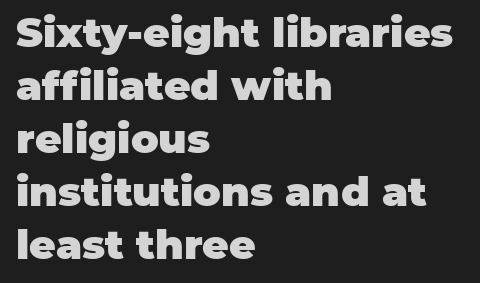
{"serif": "no", "italic": "no", "bold": "yes", "weight": "heavy", "width": "normal", "stroke_contrast": "low", "x_height": "large", "monospaced": "no", "underline": "no", "align": "left", "line_spacing": "normal", "line_spacing_ratio": 1.29, "letter_spacing": "normal", "letter_spacing_em": 0.0, "glyph_px": 41}
